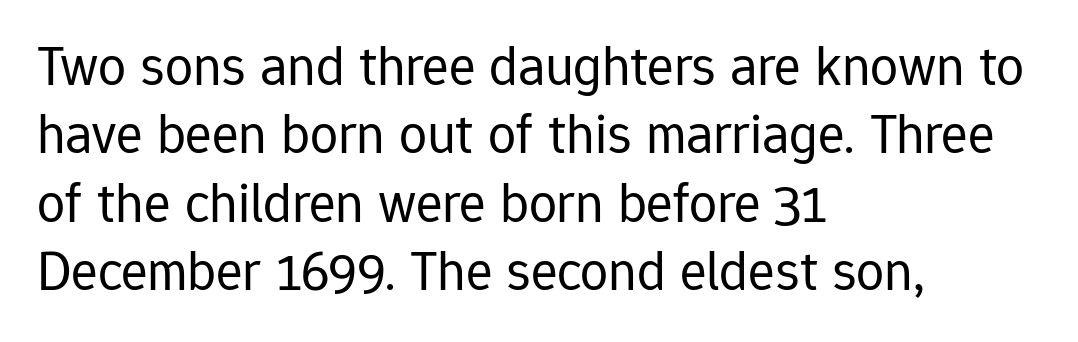
The string is rendered with underlining switched off. The paragraph shown leans on its left margin. Think of a printed novel: that variable character pitch is what you see here. A quiet, ordinary-to-light weight characterises the typeface. Notice how the stems are strictly vertical — no italics here.
